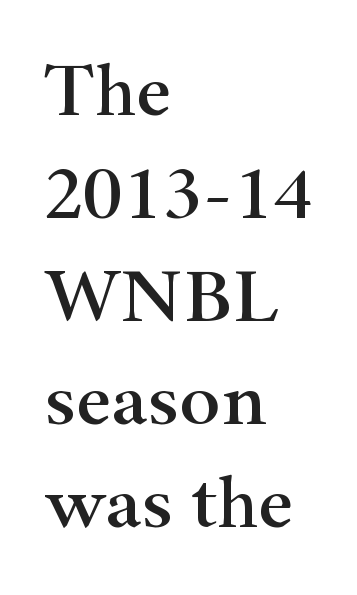
The image shows 78 px wide serif type, upright; set left-aligned, normal line spacing (1.32x), normal letter spacing, not underlined; high stroke contrast and a small x-height.
